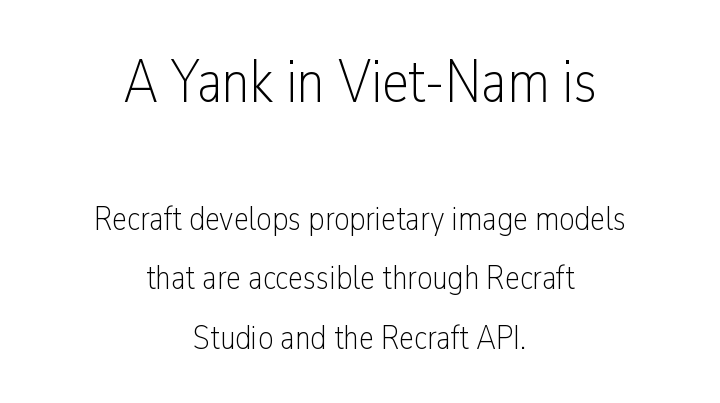
Q: Is the text bold? A: No.
Q: Is the text italic (slanted)? A: No, it is upright.
Q: Is the typeface a serif or a sans-serif typeface? A: Sans-serif.
Q: Is the text underlined? A: No.
Q: How is the paragraph aligned? A: Centered.
Q: Is the spacing between letters normal or unusually wide? A: Normal.
Q: Which block of text is set in a larger size, the first (top) or the second (bottom)? A: The first (top) one.
Q: Width (condensed, normal, or wide)? A: Condensed.
Q: Stroke contrast? A: Low.
Q: x-height? A: Medium.
Q: Monospaced? A: No.
